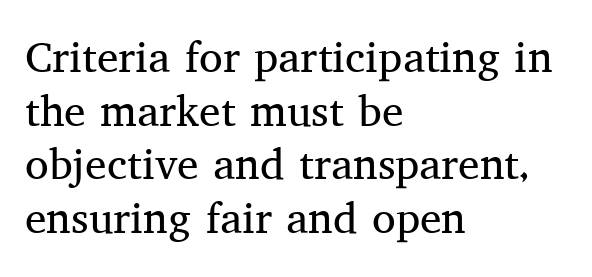
The specimen omits any rule beneath the text block's lines. Old-style or modern, the face here clearly has serifs. Summary of vertical rhythm: regular, with standard interline spacing. Default kerning and tracking; the words read as compact shapes. Is this a fixed-width face? No — the glyphs have proportional, varying widths.
